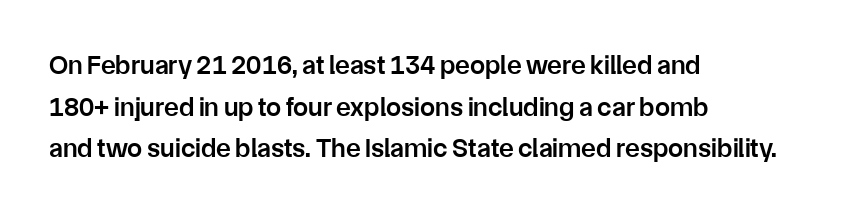
The foot of each line stays bare and open. Teacher's note: observe the even left margin — that is flush-left alignment. Summary of vertical rhythm: regular, with standard interline spacing. The typesetting leans somewhat heavy: a semibold. The lettering stays uniformly vertical, giving the passage a roman look.
